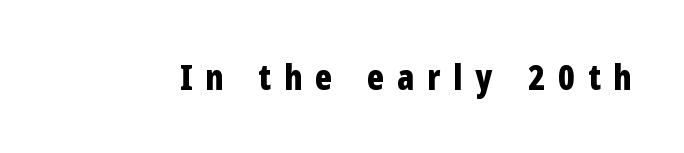
Q: Is the text bold? A: Yes.
Q: Is the text italic (slanted)? A: No, it is upright.
Q: Is the typeface a serif or a sans-serif typeface? A: Sans-serif.
Q: Is the text underlined? A: No.
Q: Is the spacing between letters normal or unusually wide? A: Unusually wide.
Q: Width (condensed, normal, or wide)? A: Condensed.
Q: Stroke contrast? A: Low.
Q: x-height? A: Medium.
Q: Monospaced? A: No.
